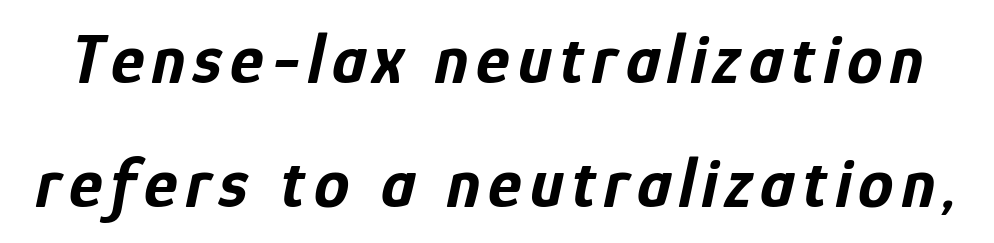
The image shows 71 px bold, condensed type, italic (leaning right); set line spacing 1.75x, not underlined; low stroke contrast and a medium x-height.
